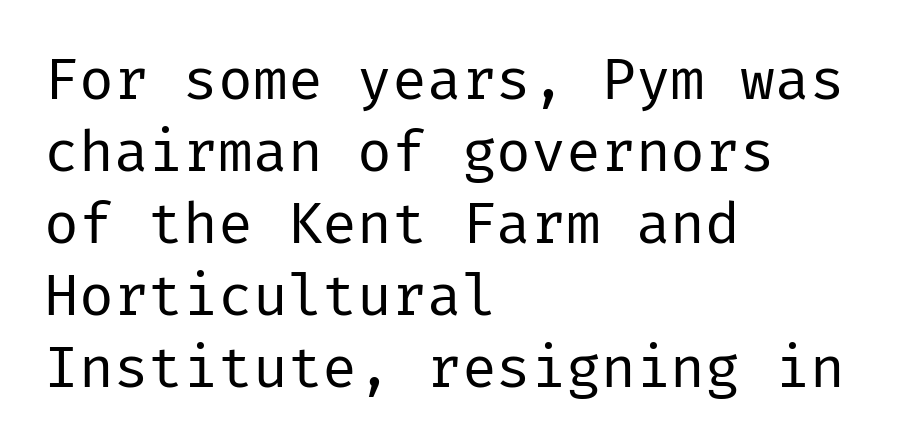
Default kerning and tracking; the words read as compact shapes. The face used here is a sans, in the tradition of grotesques and geometrics. Unlike italic type, these characters show no tilt at all. Counters stay open thanks to moderate or lighter strokes. The rendering anchors every line to the left-hand side. Honestly, there is no underline to notice here at all.
